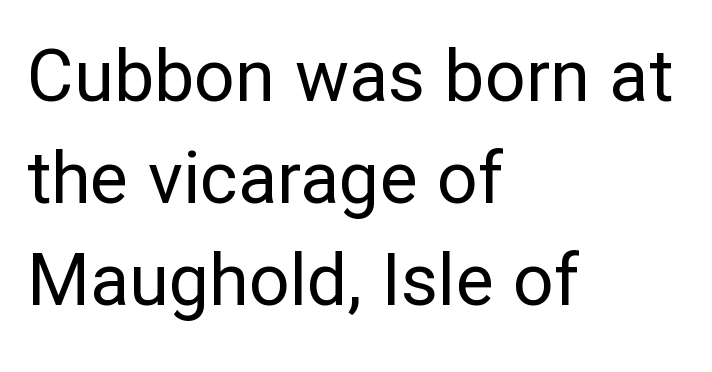
{"serif": "no", "italic": "no", "bold": "no", "weight": "regular", "width": "normal", "stroke_contrast": "low", "x_height": "medium", "monospaced": "no", "underline": "no", "align": "left", "line_spacing": "normal", "line_spacing_ratio": 1.42, "letter_spacing": "normal", "letter_spacing_em": 0.0, "glyph_px": 72}
